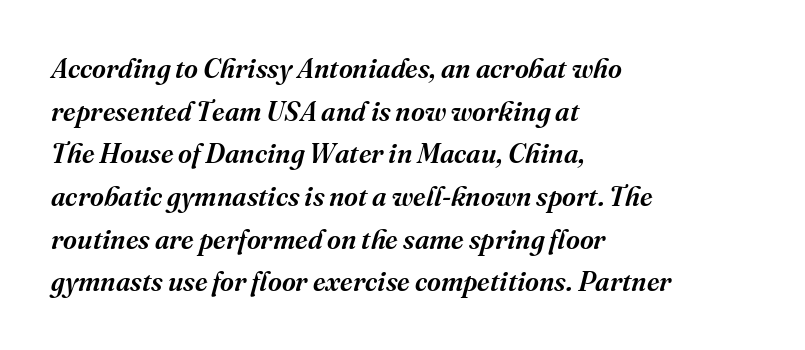
The image shows 27 px text type, italic (leaning right); set left-aligned, normal line spacing (1.58x), normal letter spacing, not underlined.
